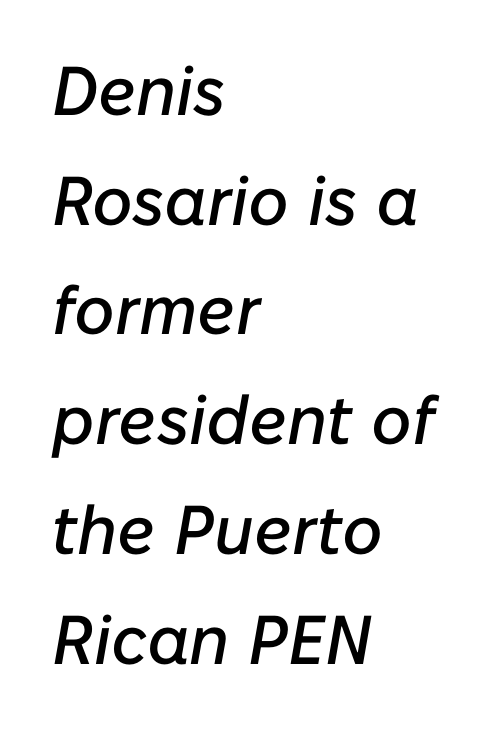
This sample keeps an unexceptional amount of space between lines. The letters are slanted; this is an italic face. The space directly below the letters is spotless. Casual observation: everything's shoved over to the left. The letters advance in unequal steps, a hallmark of proportional type.
